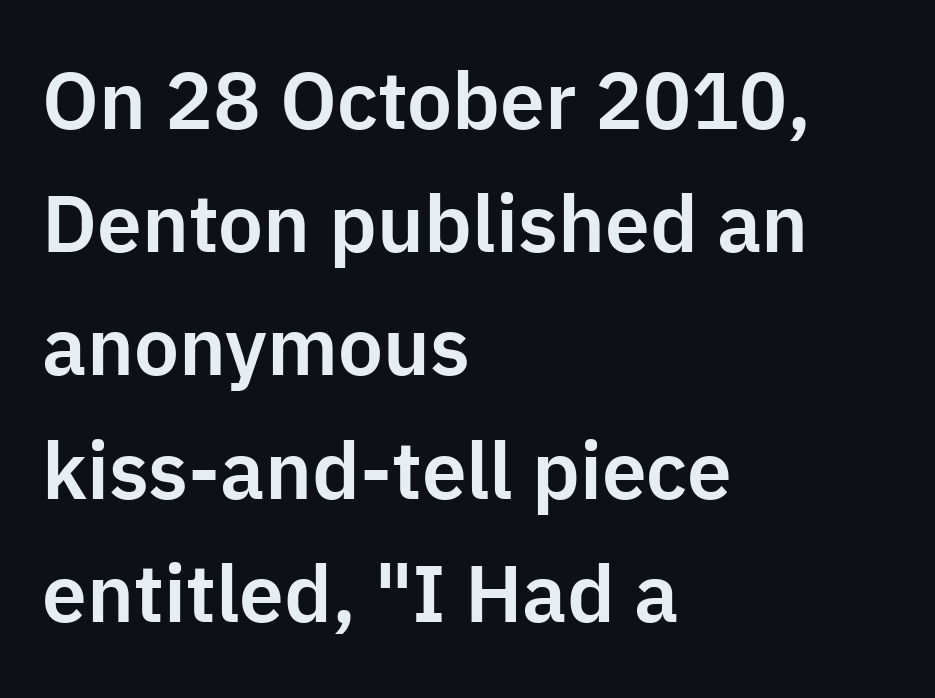
The image shows 80 px sans-serif type, upright; set left-aligned, normal line spacing (1.54x), normal letter spacing, not underlined; low stroke contrast and a medium x-height.
